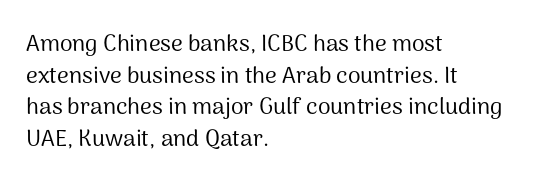
Q: Is the text bold? A: No.
Q: Is the text italic (slanted)? A: No, it is upright.
Q: Is the text underlined? A: No.
Q: How is the paragraph aligned? A: Left-aligned.
Q: Is the spacing between letters normal or unusually wide? A: Normal.
Q: Is the spacing between lines tight, normal or loose? A: Normal.
